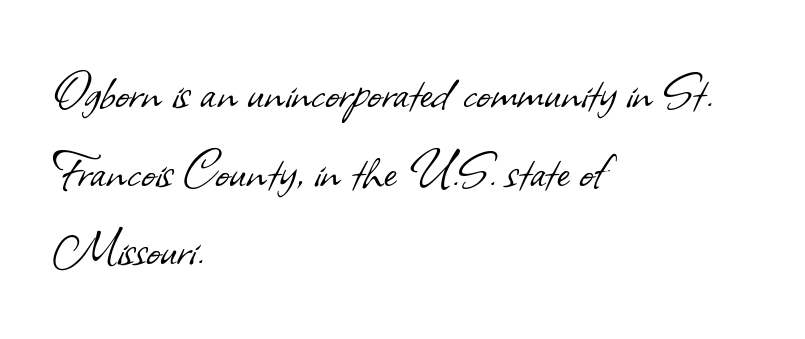
{"serif": "no", "bold": "no", "weight": "light", "width": "normal", "stroke_contrast": "low", "x_height": "small", "monospaced": "no", "underline": "no", "align": "left", "line_spacing": "normal", "line_spacing_ratio": 1.31, "letter_spacing": "normal", "letter_spacing_em": 0.0, "glyph_px": 60}
